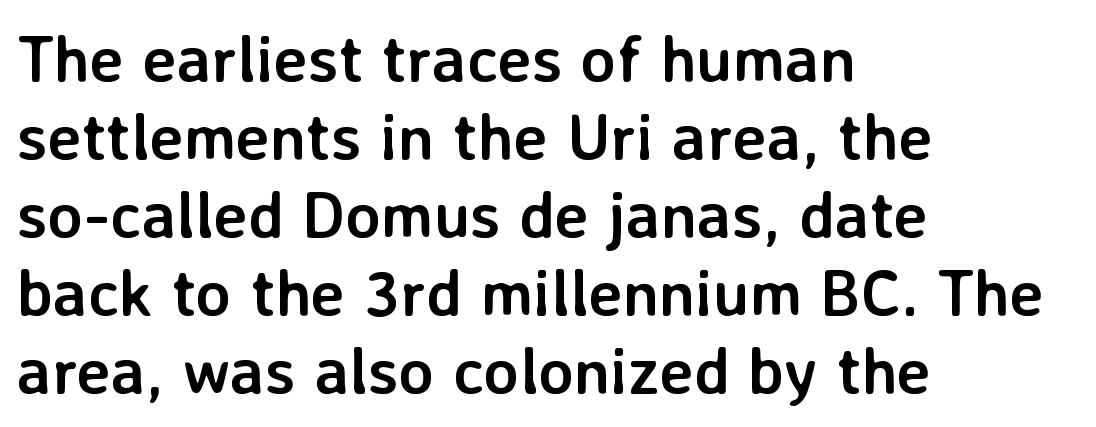
Q: Is the text bold? A: Yes.
Q: Is the text italic (slanted)? A: No, it is upright.
Q: Is the typeface a serif or a sans-serif typeface? A: Sans-serif.
Q: Is the text underlined? A: No.
Q: How is the paragraph aligned? A: Left-aligned.
Q: Is the spacing between letters normal or unusually wide? A: Normal.
Q: Width (condensed, normal, or wide)? A: Normal.
Q: Stroke contrast? A: Low.
Q: x-height? A: Medium.
Q: Monospaced? A: No.
